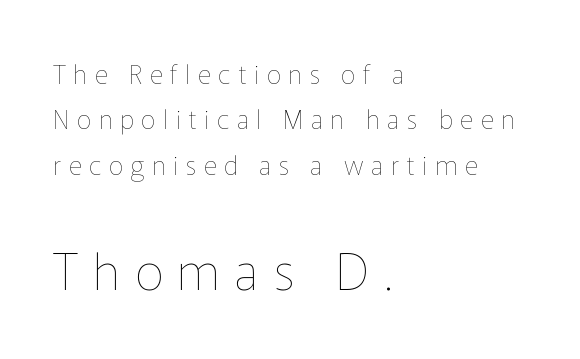
The image shows 51 px thin type, upright; set left-aligned, line spacing 1.75x, unusually wide letter spacing (+0.29 em), not underlined; the second (bottom) block is 1.96x larger; low stroke contrast and a medium x-height.
